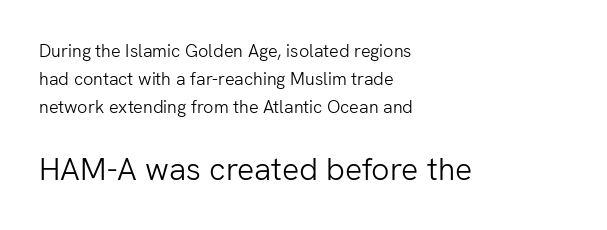
{"serif": "no", "italic": "no", "bold": "no", "weight": "light", "width": "normal", "stroke_contrast": "low", "x_height": "medium", "monospaced": "no", "underline": "no", "align": "left", "line_spacing": "normal", "line_spacing_ratio": 1.55, "letter_spacing": "normal", "letter_spacing_em": 0.0, "larger_block": "second", "size_ratio": 1.78, "glyph_px": 32}
